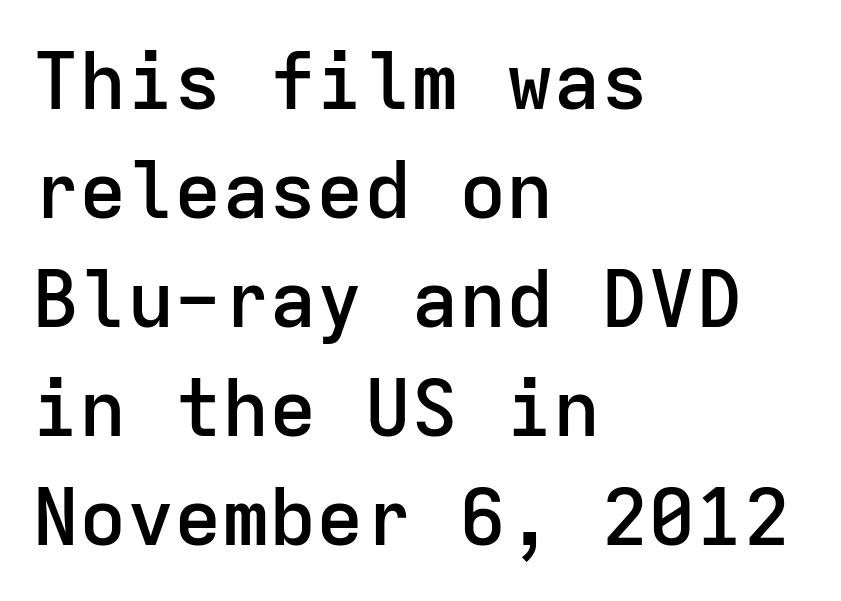
Q: Is the text bold? A: Semi-bold.
Q: Is the text italic (slanted)? A: No, it is upright.
Q: Is the typeface a serif or a sans-serif typeface? A: Sans-serif.
Q: Is the text underlined? A: No.
Q: How is the paragraph aligned? A: Left-aligned.
Q: Is the spacing between letters normal or unusually wide? A: Normal.
Q: Is the spacing between lines tight, normal or loose? A: Normal.
Q: Width (condensed, normal, or wide)? A: Normal.
Q: Stroke contrast? A: Low.
Q: x-height? A: Medium.
Q: Monospaced? A: Yes.
